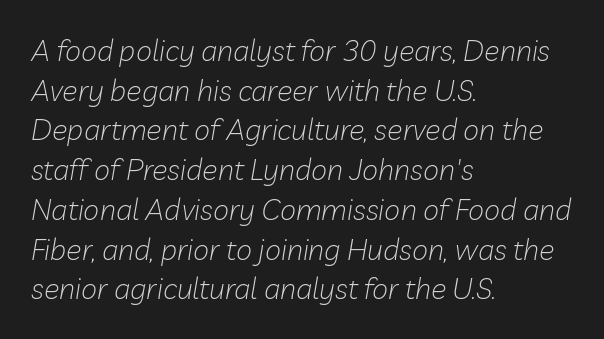
Q: Is the text bold? A: No.
Q: Is the text italic (slanted)? A: Yes, it leans right by about 10 degrees.
Q: Is the text underlined? A: No.
Q: How is the paragraph aligned? A: Left-aligned.
Q: Is the spacing between letters normal or unusually wide? A: Normal.
Q: Is the spacing between lines tight, normal or loose? A: Normal.
Q: Width (condensed, normal, or wide)? A: Normal.
Q: Stroke contrast? A: Low.
Q: x-height? A: Medium.
Q: Monospaced? A: No.
